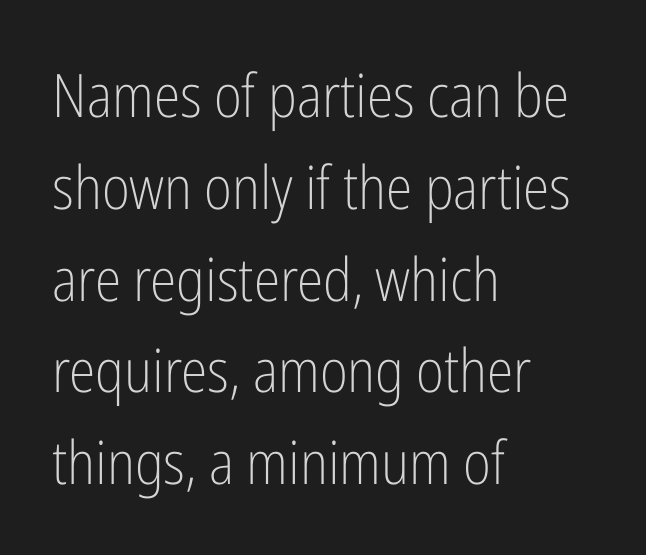
The image shows 60 px light, condensed sans-serif type, upright; set left-aligned, normal line spacing (1.53x), normal letter spacing, not underlined; low stroke contrast and a medium x-height.
